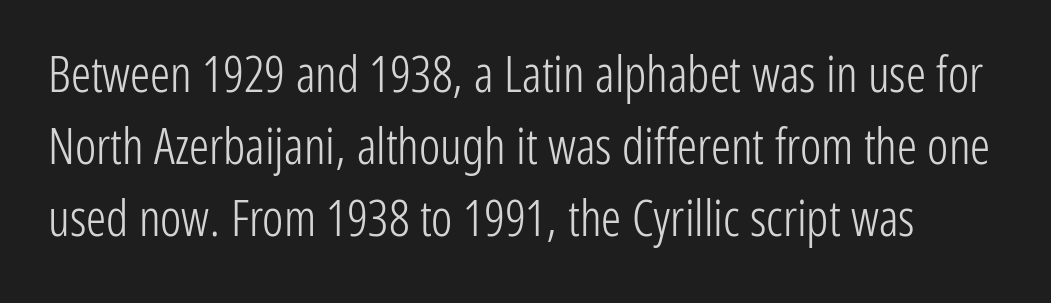
{"serif": "no", "italic": "no", "bold": "no", "weight": "light", "width": "condensed", "stroke_contrast": "low", "x_height": "medium", "monospaced": "no", "underline": "no", "line_spacing": "normal", "line_spacing_ratio": 1.44, "letter_spacing": "normal", "letter_spacing_em": 0.0, "glyph_px": 50}
